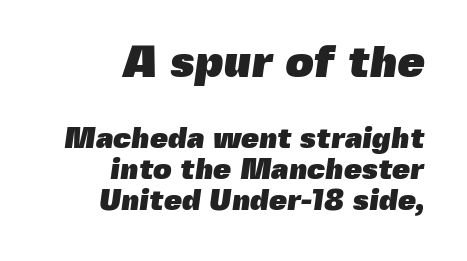
The image shows 44 px heavy sans-serif type; set right-aligned, tight line spacing (1.07x), normal letter spacing, not underlined; the first (top) block is 1.52x larger; a medium x-height.
